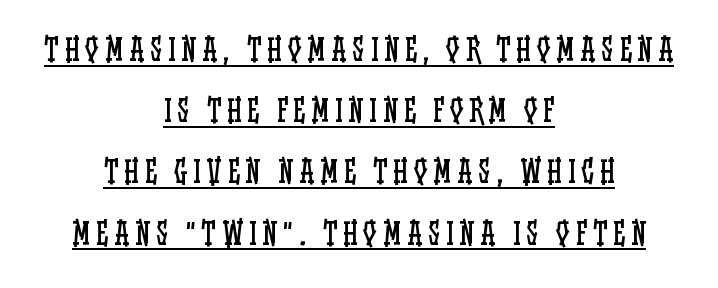
Q: Is the text bold? A: No.
Q: Is the text italic (slanted)? A: No, it is upright.
Q: Is the text underlined? A: Yes.
Q: How is the paragraph aligned? A: Centered.
Q: Is the spacing between letters normal or unusually wide? A: Unusually wide.
Q: Is the spacing between lines tight, normal or loose? A: Loose.
Q: Width (condensed, normal, or wide)? A: Condensed.
Q: Stroke contrast? A: Low.
Q: x-height? A: Large.
Q: Monospaced? A: No.
